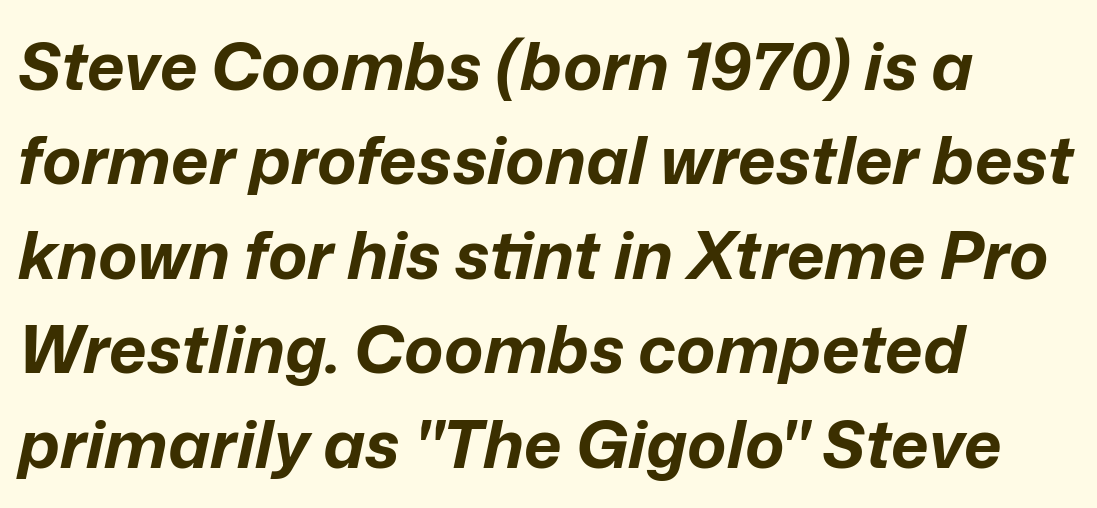
{"italic": "yes", "lean": "right", "slant_degrees": 12, "bold": "yes", "weight": "bold", "width": "normal", "stroke_contrast": "low", "x_height": "medium", "monospaced": "no", "underline": "no", "align": "left", "line_spacing": "normal", "line_spacing_ratio": 1.43, "letter_spacing": "normal", "letter_spacing_em": 0.0, "glyph_px": 66}
